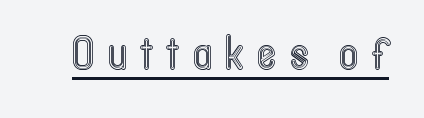
{"italic": "no", "width": "condensed", "x_height": "medium", "monospaced": "no", "underline": "yes", "letter_spacing": "wide", "letter_spacing_em": 0.29, "glyph_px": 45}
